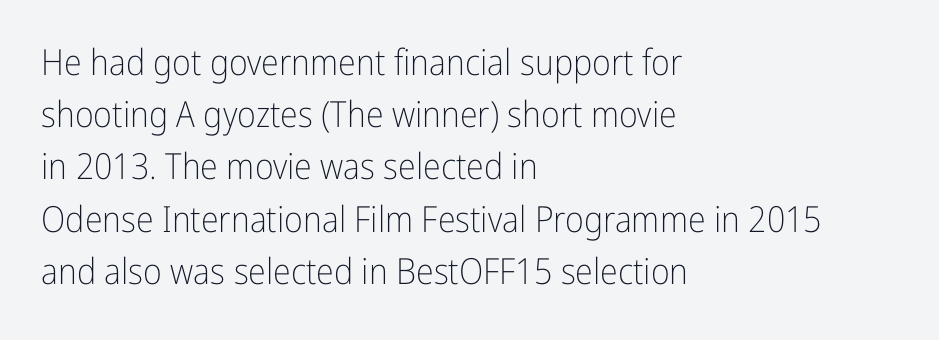
{"serif": "no", "italic": "no", "bold": "no", "weight": "light", "width": "condensed", "stroke_contrast": "low", "x_height": "medium", "monospaced": "no", "underline": "no", "align": "left", "line_spacing": "normal", "line_spacing_ratio": 1.45, "letter_spacing": "normal", "letter_spacing_em": 0.0, "glyph_px": 36}
